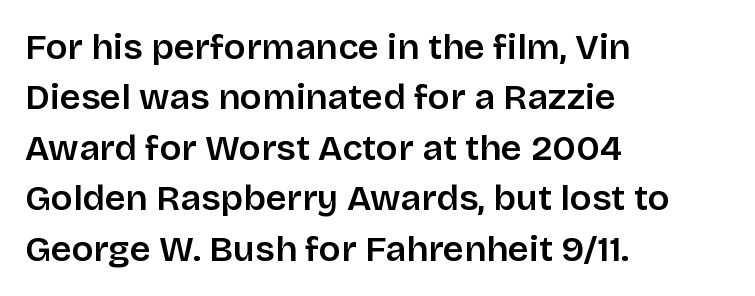
Q: Is the text bold? A: Semi-bold.
Q: Is the text italic (slanted)? A: No, it is upright.
Q: Is the typeface a serif or a sans-serif typeface? A: Sans-serif.
Q: Is the text underlined? A: No.
Q: How is the paragraph aligned? A: Left-aligned.
Q: Is the spacing between letters normal or unusually wide? A: Normal.
Q: Is the spacing between lines tight, normal or loose? A: Normal.
Q: Width (condensed, normal, or wide)? A: Normal.
Q: Stroke contrast? A: Low.
Q: x-height? A: Large.
Q: Monospaced? A: No.
